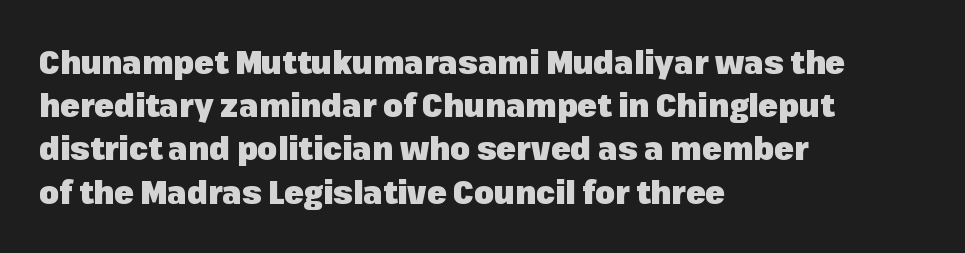
Short and long lines alike share a common starting point at left. This rendering leaves character spacing at its baseline value. Looks like regular typesetting: each glyph gets only the width it needs. The characters display no serif detailing; their extremities are plain. Do the letters lean? They stand straight.
